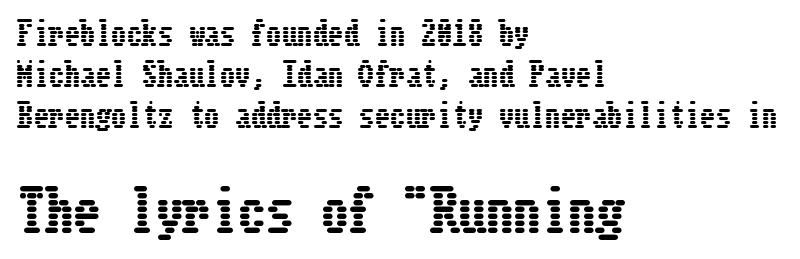
Q: Is the text italic (slanted)? A: No, it is upright.
Q: Is the text underlined? A: No.
Q: How is the paragraph aligned? A: Left-aligned.
Q: Is the spacing between letters normal or unusually wide? A: Normal.
Q: Is the spacing between lines tight, normal or loose? A: Normal.
Q: Which block of text is set in a larger size, the first (top) or the second (bottom)? A: The second (bottom) one.
Q: Width (condensed, normal, or wide)? A: Condensed.
Q: Stroke contrast? A: Low.
Q: x-height? A: Medium.
